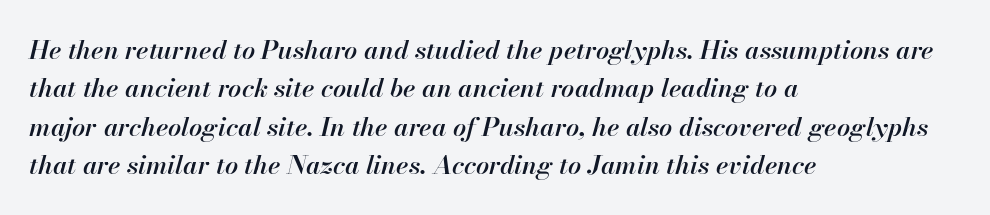
The image shows 26 px text type, italic (leaning right); set left-aligned, normal line spacing (1.48x), normal letter spacing, not underlined.
